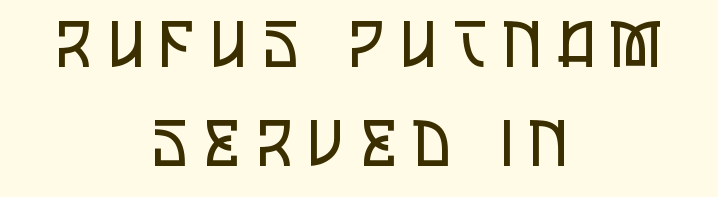
Q: Is the text bold? A: No.
Q: Is the text italic (slanted)? A: No, it is upright.
Q: Is the typeface a serif or a sans-serif typeface? A: Sans-serif.
Q: Is the text underlined? A: No.
Q: How is the paragraph aligned? A: Centered.
Q: Is the spacing between letters normal or unusually wide? A: Unusually wide.
Q: Is the spacing between lines tight, normal or loose? A: Normal.
Q: Width (condensed, normal, or wide)? A: Condensed.
Q: Stroke contrast? A: Low.
Q: x-height? A: Large.
Q: Monospaced? A: No.
